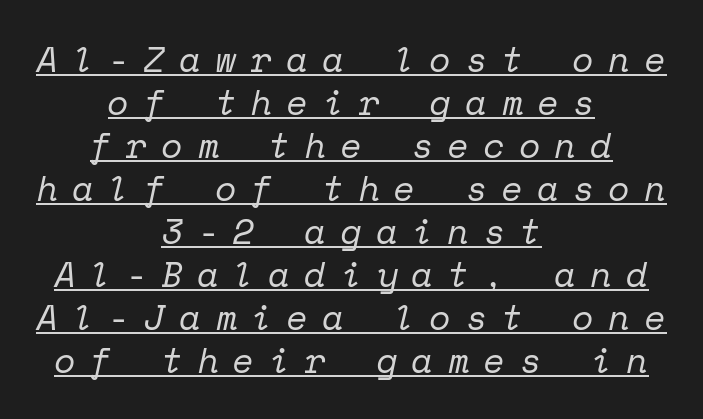
The specimen reads as italic at a glance. The passage shown is typed in a monospace face where columns stay perfectly aligned. Letter spacing: wide. The face looks like a standard text weight, possibly lighter. These lines are composed in type with serifs. Compared with a flush-left layout, this one balances lines on the center instead.
